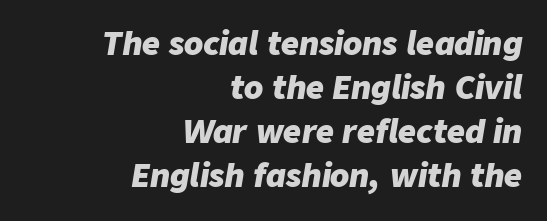
Is this a fixed-width face? No — the glyphs have proportional, varying widths. Look at the stroke-to-counter ratio: heavy, a bold. This sample uses an oblique cut, with every glyph tilted off the vertical. Characters follow at the spacing the type designer built in. Clear beneath every line of the passage. A normal amount of white space separates one row of letters from the next.
